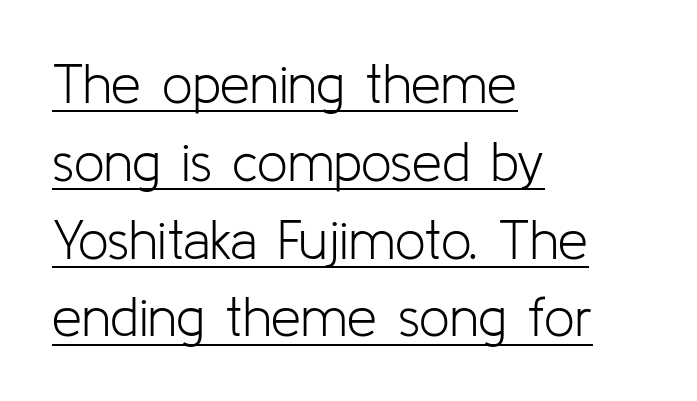
The image shows 54 px light sans-serif type, upright; set left-aligned, normal line spacing (1.44x), normal letter spacing, underlined; low stroke contrast and a medium x-height.
